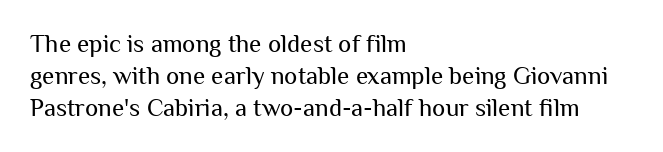
Glance below the letters and you will spot only blank space. The weight tops out at a normal text grade. Teacher's note: observe the even left margin — that is flush-left alignment. Interline gaps are of average width in this sample. In terms of posture, this sample is upright.
